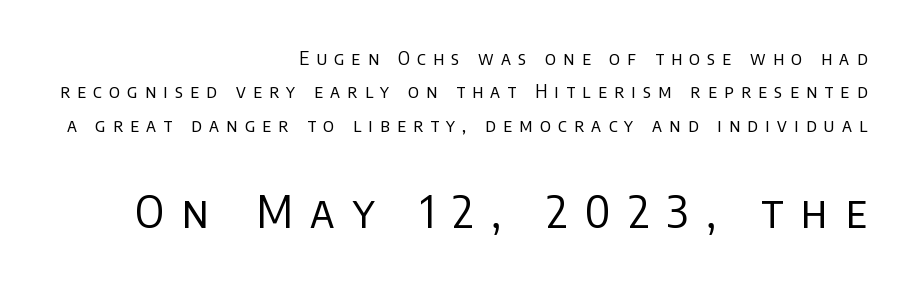
Top chunk: small. Bottom chunk: large. No letter is thick-stroked: the sample isn't bold. Posture: upright roman. This rendering employs a face without finishing strokes, i.e., a sans-serif. Honestly, the letter spacing is so wide it's the main thing you notice.
